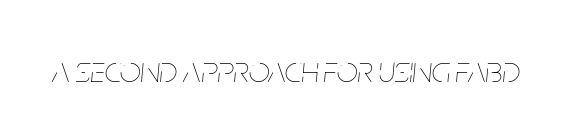
Q: Is the text bold? A: No.
Q: Is the text italic (slanted)? A: Yes, it leans right by about 5 degrees.
Q: Is the text underlined? A: No.
Q: Is the spacing between letters normal or unusually wide? A: Normal.
Q: Width (condensed, normal, or wide)? A: Condensed.
Q: Stroke contrast? A: Low.
Q: x-height? A: Large.
Q: Monospaced? A: No.
